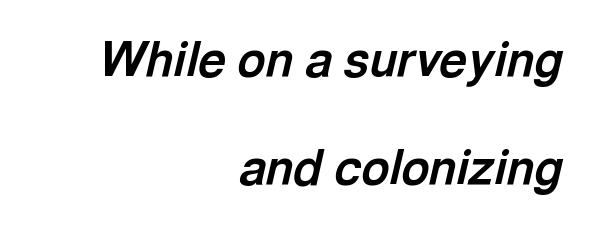
Q: Is the text bold? A: Yes.
Q: Is the text italic (slanted)? A: Yes, it leans right by about 13 degrees.
Q: Is the text underlined? A: No.
Q: How is the paragraph aligned? A: Right-aligned.
Q: Is the spacing between letters normal or unusually wide? A: Normal.
Q: Is the spacing between lines tight, normal or loose? A: Loose.
Q: Width (condensed, normal, or wide)? A: Normal.
Q: x-height? A: Medium.
Q: Monospaced? A: No.
